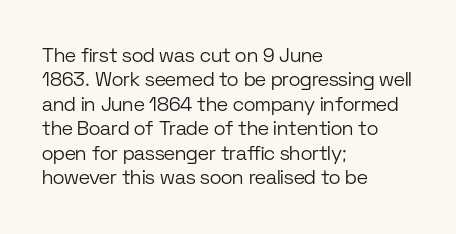
The image shows 20 px text type, upright; set left-aligned, line spacing 1.22x, normal letter spacing, not underlined.
